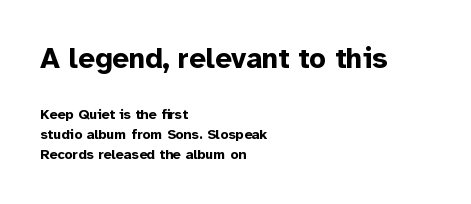
{"serif": "no", "italic": "no", "bold": "yes", "weight": "bold", "width": "normal", "stroke_contrast": "low", "x_height": "medium", "monospaced": "no", "underline": "no", "align": "left", "line_spacing": "normal", "line_spacing_ratio": 1.43, "letter_spacing": "normal", "letter_spacing_em": 0.0, "larger_block": "first", "size_ratio": 2.07, "glyph_px": 29}
